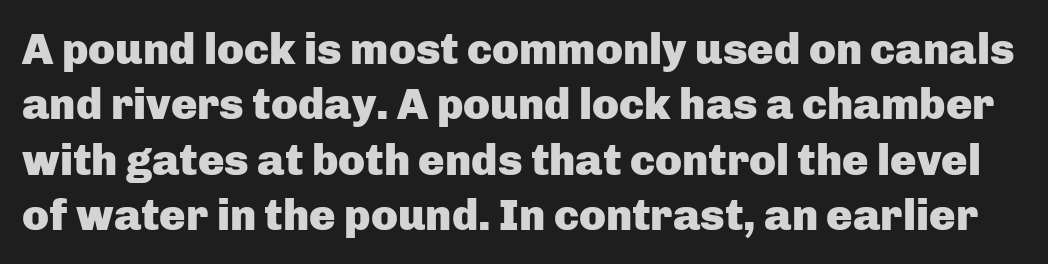
Does the type have serifs? No, each stem ends abruptly. The words here are not underlined. Each word holds together tightly as a unit, with standard inter-letter gaps. No italicization has been applied; the sample stays upright. Summary of weight: heavy, a full bold.
